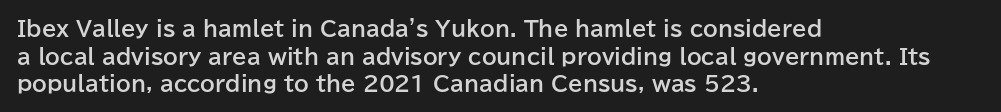
{"italic": "no", "bold": "yes", "underline": "no", "align": "left", "line_spacing": "normal", "line_spacing_ratio": 1.32, "letter_spacing": "normal", "letter_spacing_em": 0.0, "glyph_px": 21}
